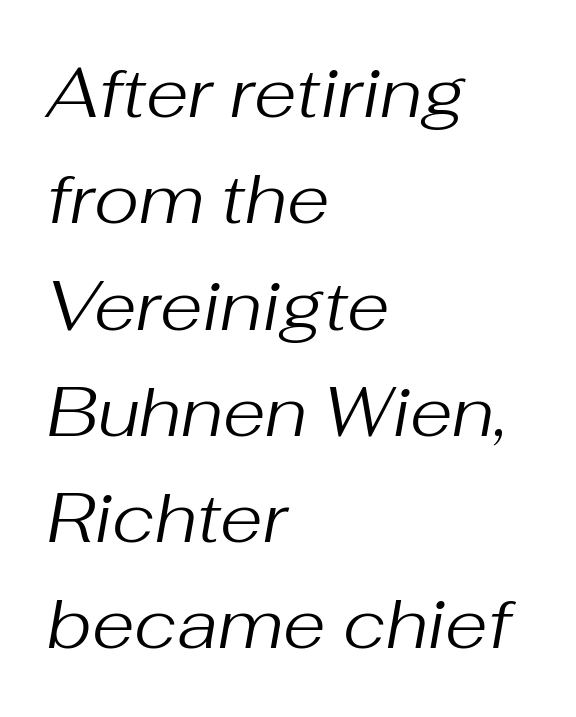
The image shows 69 px regular-weight type, italic (leaning right); set left-aligned, normal line spacing (1.54x), normal letter spacing, not underlined; medium stroke contrast and a medium x-height.
